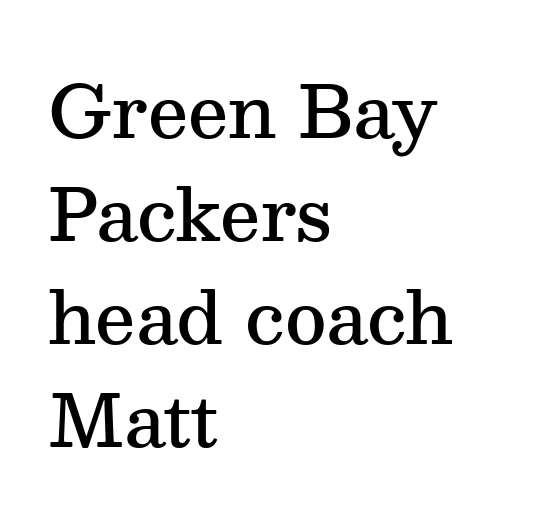
The rag falls on the right side of this text block. Varying glyph widths throughout — classic text-font behaviour. Does the type have serifs? Yes, each stem ends in a small foot. Type without underlining.
